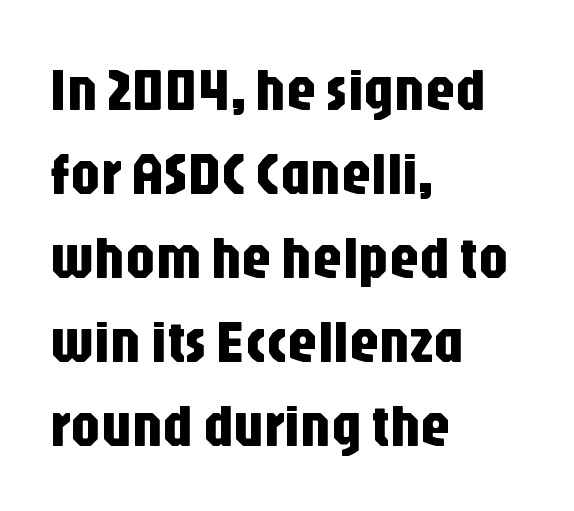
{"serif": "no", "italic": "no", "width": "condensed", "stroke_contrast": "low", "x_height": "large", "monospaced": "no", "underline": "no", "align": "left", "line_spacing": "normal", "line_spacing_ratio": 1.4, "letter_spacing": "normal", "letter_spacing_em": 0.0, "glyph_px": 60}
